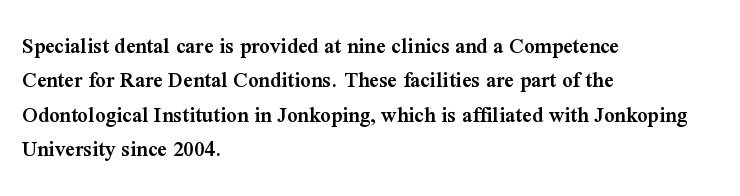
{"italic": "no", "bold": "semi", "underline": "no", "align": "left", "line_spacing": "normal", "line_spacing_ratio": 1.5, "letter_spacing": "normal", "letter_spacing_em": 0.0, "glyph_px": 23}
